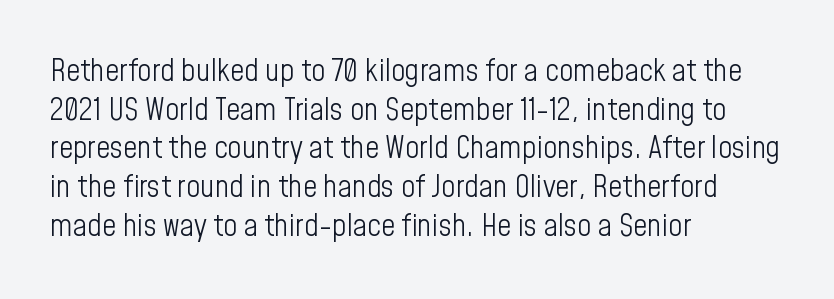
There is no visible air inserted between adjacent glyphs. What's the leading like? Ordinary, nothing unusual. Serifs: no, the terminals of the letterforms are clean. The rendering uses natural spacing where letterforms have individual widths. A bare baseline throughout the passage. No letter is thick-stroked: the sample isn't bold.
